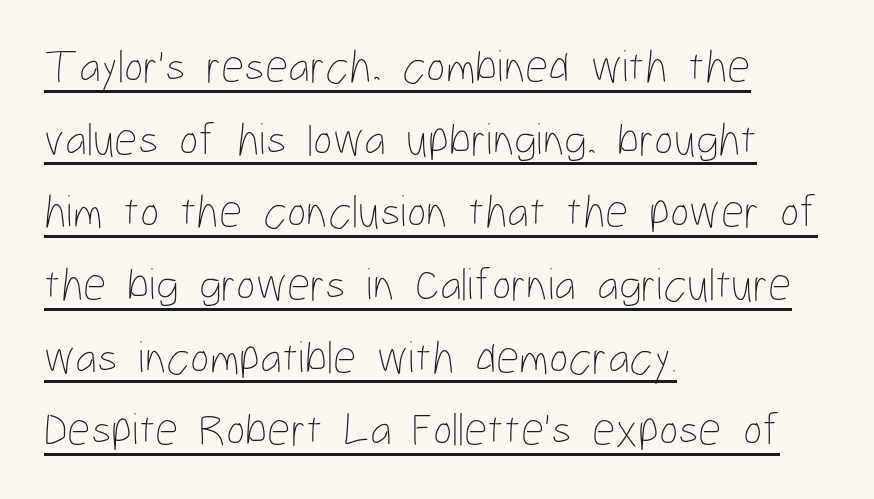
If you drew a ruler down the left edge, every line would touch it. Upright lettering throughout. The letters advance in unequal steps, a hallmark of proportional type. The font is comparable to plain body text, perhaps lighter. The horizontal fit of the characters is conventional and even.
